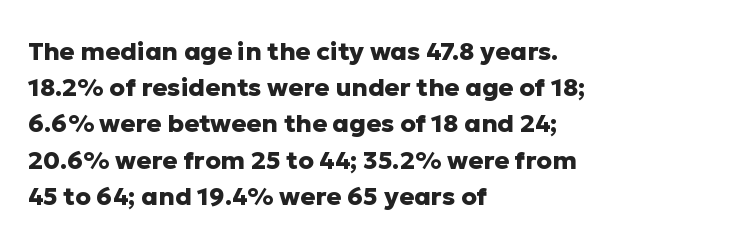
Q: Is the text bold? A: Yes.
Q: Is the text italic (slanted)? A: No, it is upright.
Q: Is the text underlined? A: No.
Q: How is the paragraph aligned? A: Left-aligned.
Q: Is the spacing between letters normal or unusually wide? A: Normal.
Q: Is the spacing between lines tight, normal or loose? A: Normal.
